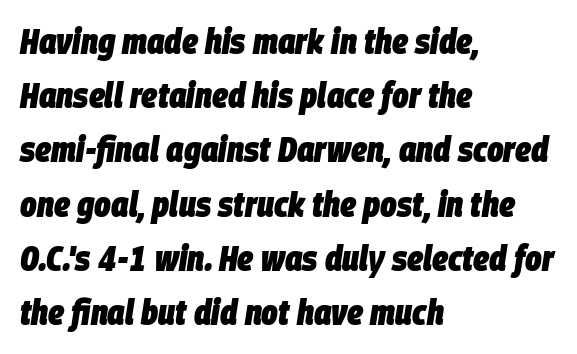
No extra tracking has been applied to these lines. The vertical gap from one line to the next is medium. You could not count columns in this text — the font is proportionally spaced. Casual observation: everything's shoved over to the left.
